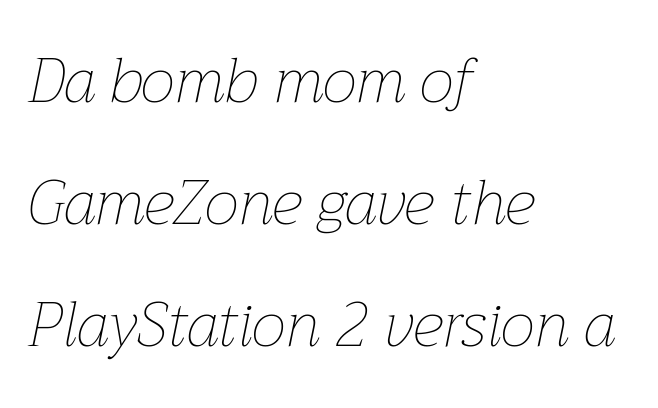
{"italic": "yes", "lean": "right", "slant_degrees": 12, "bold": "no", "weight": "thin", "width": "normal", "stroke_contrast": "low", "x_height": "medium", "monospaced": "no", "underline": "no", "align": "left", "line_spacing": "loose", "line_spacing_ratio": 1.97, "letter_spacing": "normal", "letter_spacing_em": 0.0, "glyph_px": 62}
